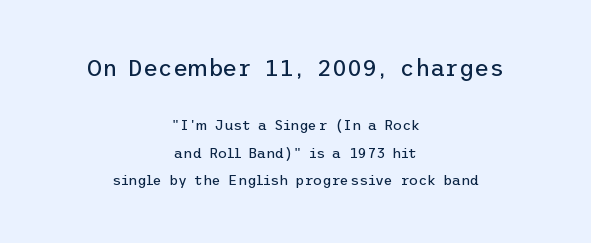
The image shows 23 px text type, upright; set centered, loose line spacing (1.95x), normal letter spacing, not underlined; the first (top) block is 1.64x larger.
